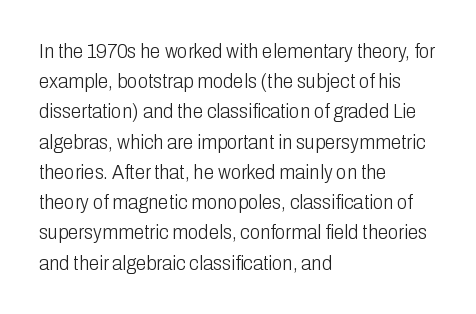
The image shows 21 px text type, upright; set left-aligned, normal line spacing (1.44x), normal letter spacing, not underlined.
